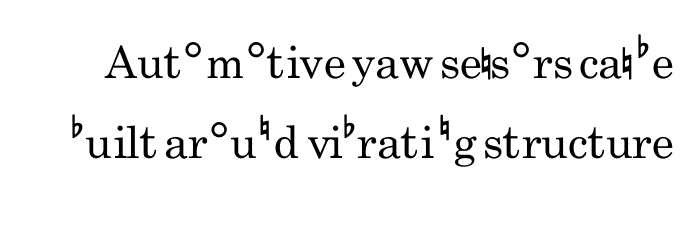
The image shows 44 px regular-weight, condensed sans-serif type, upright; set line spacing 1.82x, normal letter spacing, not underlined; low stroke contrast and a small x-height.
